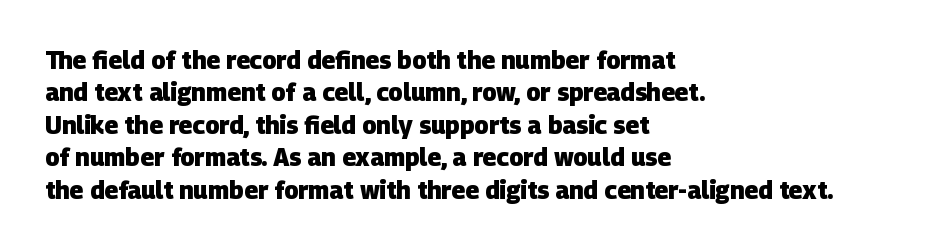
Quick note: interline space is typical. The letters sit at their default tracking, neither squeezed nor spread. Glance below the letters and you will spot only blank space. Bold? Absolutely — the strokes are thick and heavy. These lines stack with their left ends in a neat column.
